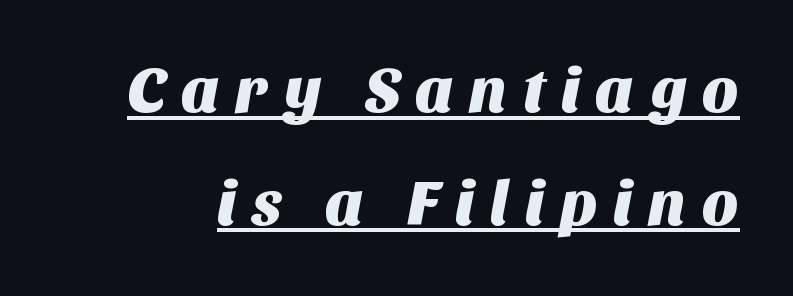
Q: Is the typeface a serif or a sans-serif typeface? A: Sans-serif.
Q: Is the text underlined? A: Yes.
Q: Is the spacing between letters normal or unusually wide? A: Unusually wide.
Q: Width (condensed, normal, or wide)? A: Normal.
Q: Stroke contrast? A: Medium.
Q: x-height? A: Large.
Q: Monospaced? A: No.
